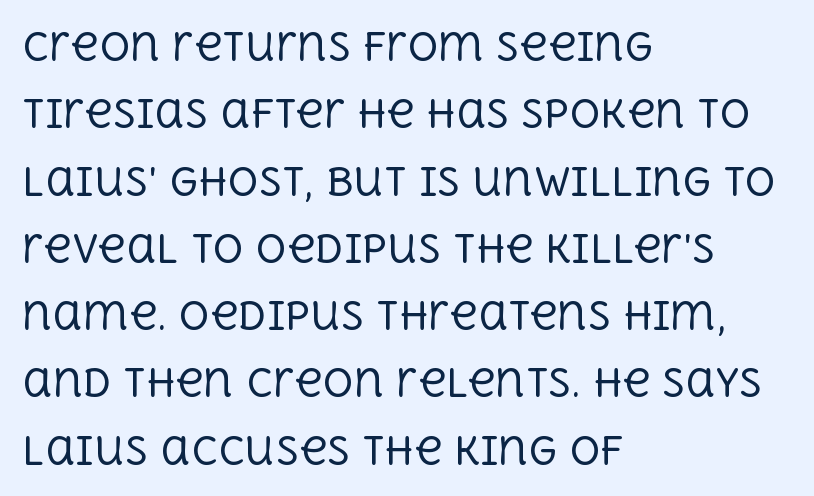
The image shows 38 px regular-weight serif type, upright; set left-aligned, line spacing 1.77x, normal letter spacing, not underlined; a large x-height.
